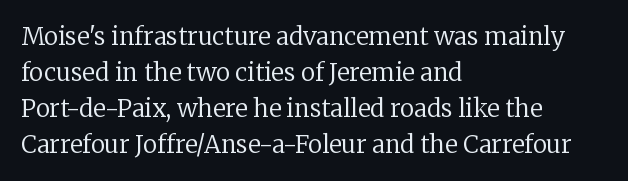
Q: Is the text bold? A: No.
Q: Is the text italic (slanted)? A: No, it is upright.
Q: Is the text underlined? A: No.
Q: How is the paragraph aligned? A: Left-aligned.
Q: Is the spacing between letters normal or unusually wide? A: Normal.
Q: Is the spacing between lines tight, normal or loose? A: Normal.
